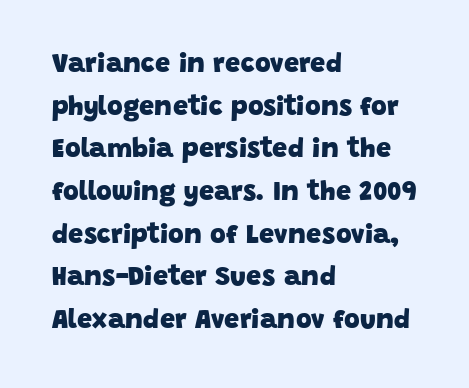
The face used here has the dense, thick strokes of a bold. Words float on clear page, feet unadorned. Typeset ragged right — the left edge is the straight one. Summary of vertical rhythm: regular, with standard interline spacing. Tracking here is standard; glyphs follow each other at the usual distance.
